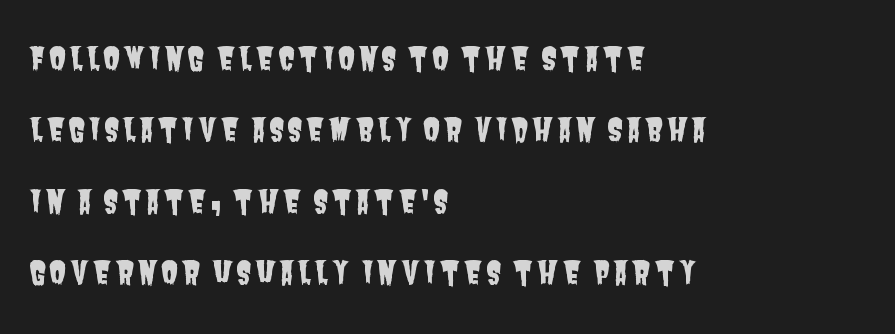
Q: Is the typeface a serif or a sans-serif typeface? A: Sans-serif.
Q: Is the text underlined? A: No.
Q: How is the paragraph aligned? A: Left-aligned.
Q: Is the spacing between lines tight, normal or loose? A: Loose.
Q: Width (condensed, normal, or wide)? A: Condensed.
Q: Stroke contrast? A: Low.
Q: x-height? A: Large.
Q: Monospaced? A: No.
